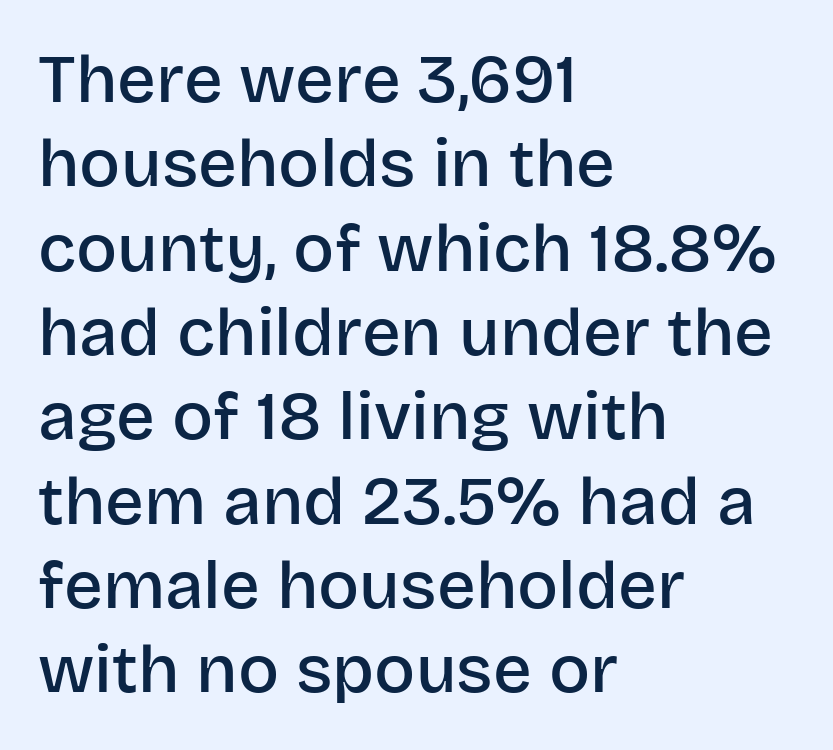
Q: Is the text bold? A: Semi-bold.
Q: Is the text italic (slanted)? A: No, it is upright.
Q: Is the typeface a serif or a sans-serif typeface? A: Sans-serif.
Q: Is the text underlined? A: No.
Q: How is the paragraph aligned? A: Left-aligned.
Q: Is the spacing between letters normal or unusually wide? A: Normal.
Q: Width (condensed, normal, or wide)? A: Normal.
Q: Stroke contrast? A: Low.
Q: x-height? A: Large.
Q: Monospaced? A: No.
